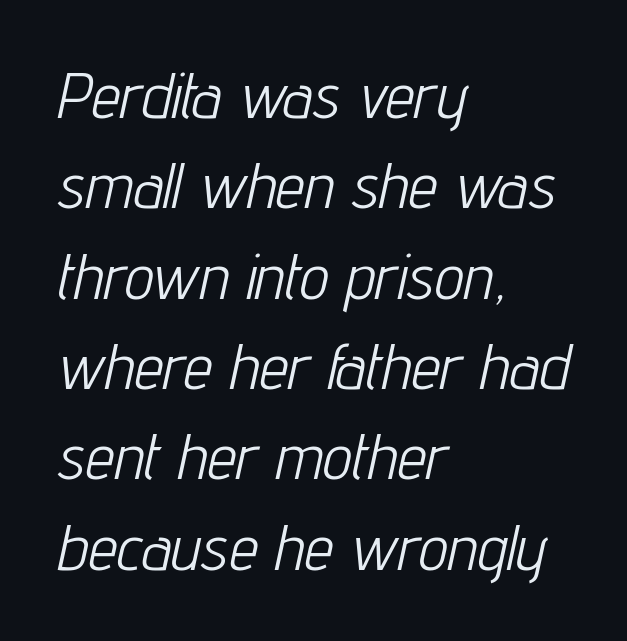
The image shows 65 px light, condensed type, italic (leaning right); set left-aligned, normal line spacing (1.39x), normal letter spacing, not underlined; low stroke contrast and a medium x-height.
